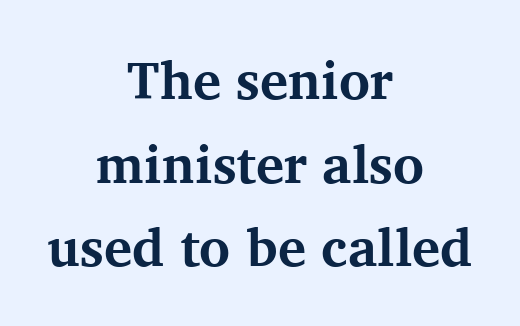
The image shows 53 px bold serif type, upright; set centered, normal line spacing (1.58x), normal letter spacing, not underlined; medium stroke contrast and a medium x-height.
